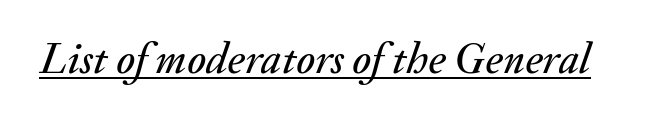
Q: Is the text italic (slanted)? A: Yes, it leans right by about 20 degrees.
Q: Is the text underlined? A: Yes.
Q: Is the spacing between letters normal or unusually wide? A: Normal.
Q: Width (condensed, normal, or wide)? A: Normal.
Q: Stroke contrast? A: Medium.
Q: x-height? A: Small.
Q: Monospaced? A: No.
